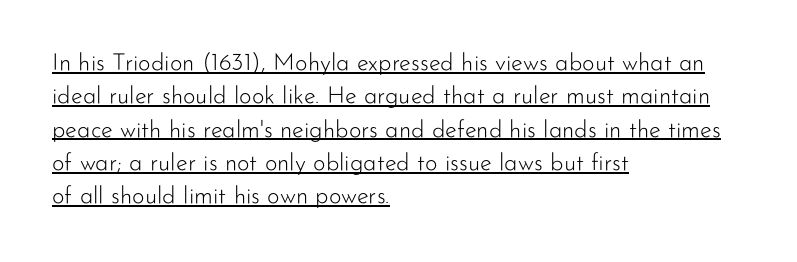
Emphasis is given by a line drawn under the lettering. The text block is weighted toward the left margin, trailing off unevenly rightward. These lines sit exactly where default settings would place them. This is roman type, the default non-slanted kind.
